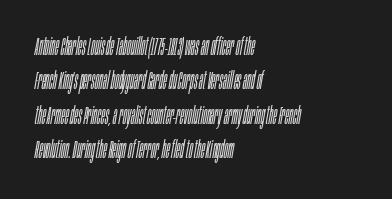
The designer left line spacing at the default. Would a proofreader flag this as italicized? Yes. Lines of text with bare space underneath. The passage shown is not bold in any degree. These lines stack with their left ends in a neat column.
